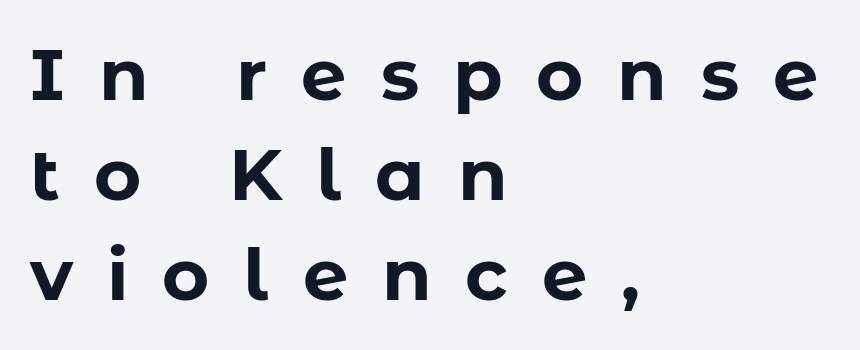
The image shows 72 px bold sans-serif type, upright; set left-aligned, normal line spacing (1.39x), unusually wide letter spacing (+0.47 em), not underlined; low stroke contrast and a medium x-height.
